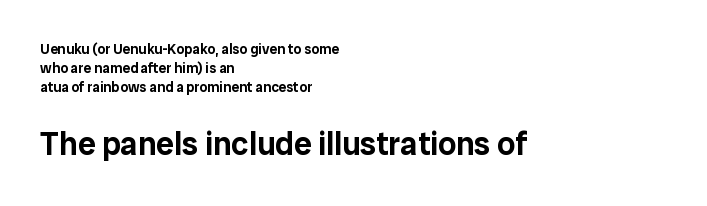
The image shows 32 px sans-serif type, upright; set left-aligned, normal line spacing (1.37x), normal letter spacing, not underlined; the second (bottom) block is 2.29x larger; low stroke contrast and a medium x-height.
